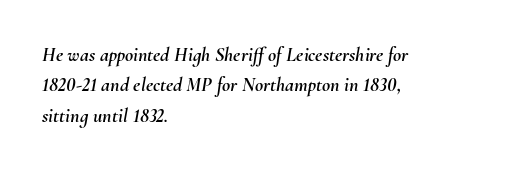
The image shows 20 px text type, italic (leaning right); set left-aligned, normal line spacing (1.52x), normal letter spacing, not underlined.
